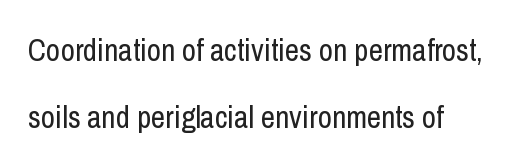
{"serif": "no", "italic": "no", "bold": "no", "weight": "regular", "width": "condensed", "stroke_contrast": "low", "x_height": "medium", "monospaced": "no", "underline": "no", "align": "left", "line_spacing": "loose", "line_spacing_ratio": 2.17, "letter_spacing": "normal", "letter_spacing_em": 0.0, "glyph_px": 31}
